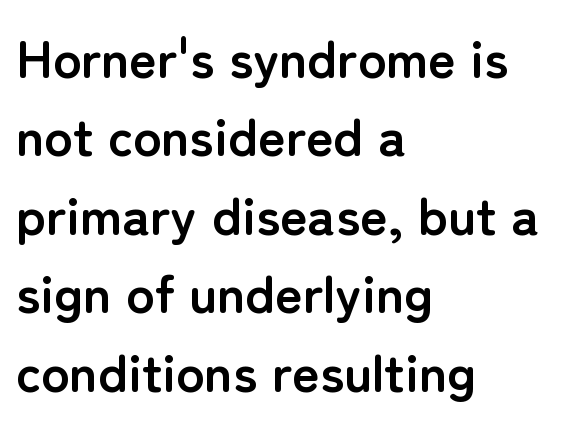
The image shows 53 px semibold sans-serif type, upright; set left-aligned, normal line spacing (1.48x), normal letter spacing, not underlined; low stroke contrast and a medium x-height.
